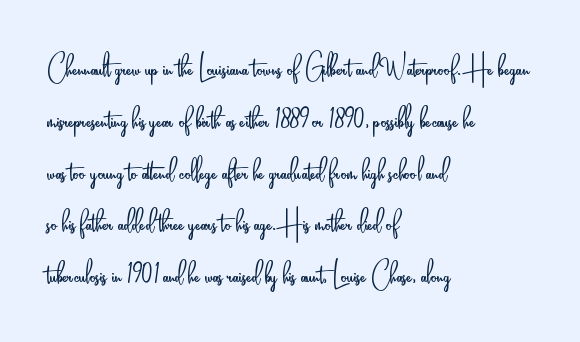
Q: Is the text bold? A: No.
Q: Is the typeface a serif or a sans-serif typeface? A: Sans-serif.
Q: Is the text underlined? A: No.
Q: How is the paragraph aligned? A: Left-aligned.
Q: Is the spacing between letters normal or unusually wide? A: Normal.
Q: Is the spacing between lines tight, normal or loose? A: Normal.
Q: Width (condensed, normal, or wide)? A: Condensed.
Q: Stroke contrast? A: Low.
Q: x-height? A: Small.
Q: Monospaced? A: No.
